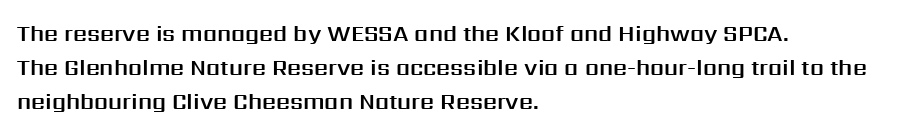
Students, observe: this is what conventionally led text looks like. This sample uses an upright cut, with every glyph sitting square on the baseline. A clean baseline with only descenders dipping below it. Each word holds together tightly as a unit, with standard inter-letter gaps.
